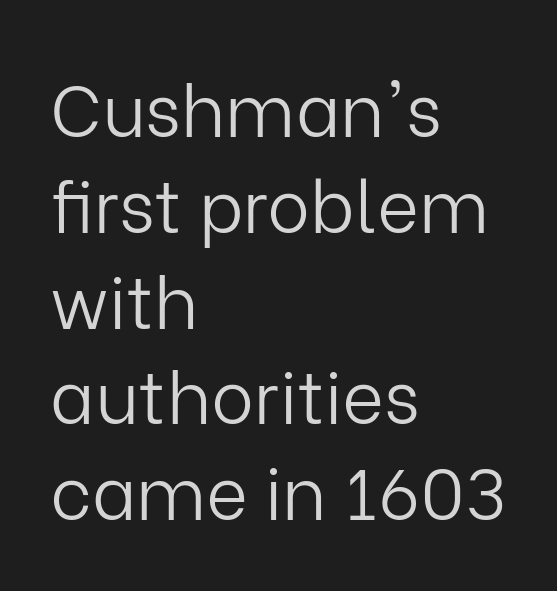
Observe the absence of serifs on each vertical stroke in this sample. The lettering stays uniformly vertical, giving the passage a roman look. Nobody drew a line under any word here. Whoever set this chose a conventional vertical rhythm. Does the copy run flush right? No — it runs flush left. Think standard paragraph weight, or any step lighter than that.
